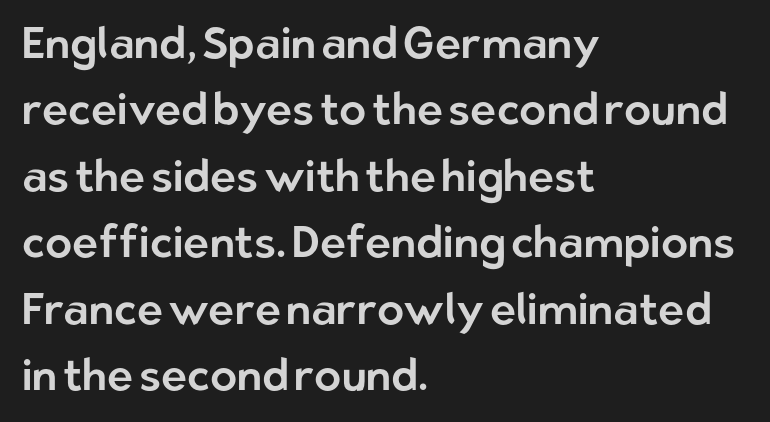
Bare-footed words on every line. Note the varied advance widths — an 'i' is clearly narrower than an 'm'. This is sans-serif lettering, the kind often seen on screens and signage. The rendering keeps characters at their native spacing.
